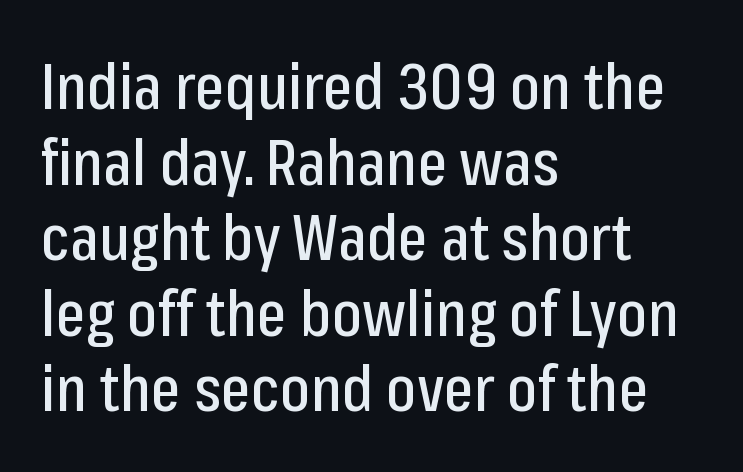
The image shows 63 px condensed sans-serif type, upright; set left-aligned, line spacing 1.2x, normal letter spacing, not underlined; low stroke contrast and a medium x-height.
